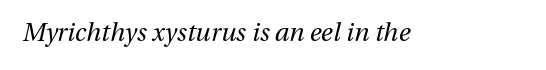
{"italic": "yes", "lean": "right", "slant_degrees": 13, "bold": "no", "underline": "no", "letter_spacing": "normal", "letter_spacing_em": 0.0, "glyph_px": 25}
